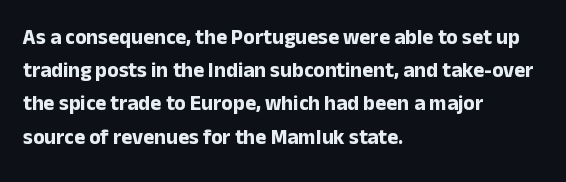
The image shows 21 px bold type, upright; set left-aligned, normal line spacing (1.58x), normal letter spacing, not underlined.
